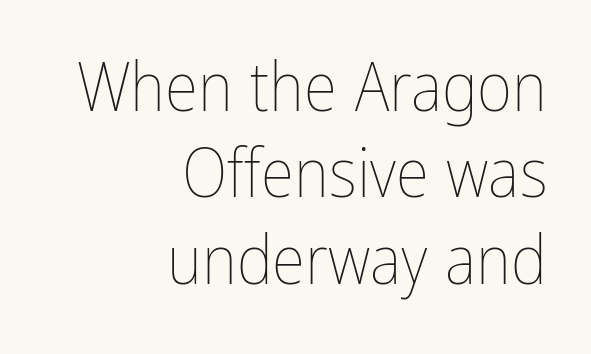
Unlike italic type, these characters show no tilt at all. The zone under the glyphs is completely vacant. Stroke thickness stays within the range of a standard reading face or lighter. Casual observation: everything's shoved over to the right. In terms of leading, this rendering sits right in the middle. Note the varied advance widths — an 'i' is clearly narrower than an 'm'.
